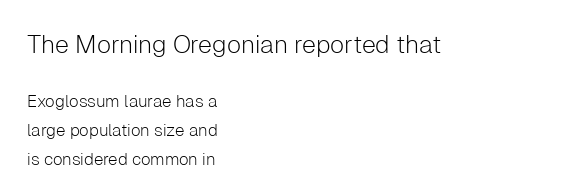
{"italic": "no", "bold": "no", "underline": "no", "align": "left", "line_spacing": "normal", "line_spacing_ratio": 1.69, "letter_spacing": "normal", "letter_spacing_em": 0.0, "larger_block": "first", "size_ratio": 1.47, "glyph_px": 25}
